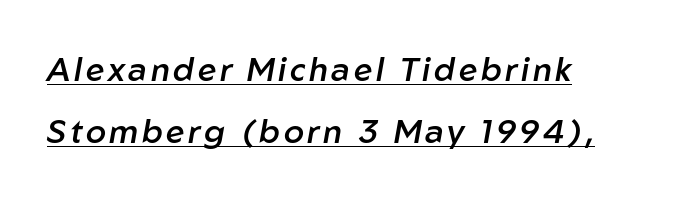
A bit beefed up — I'd call it semibold rather than bold. It's the slanting kind of type. Notice how a bar underscores the lettering throughout. Here the designer chose a conventional face with non-uniform glyph widths.
